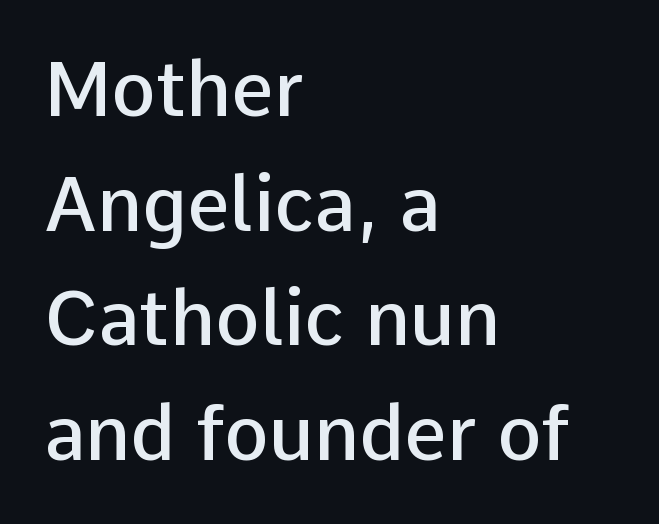
You can tell it's not italic because the verticals are truly vertical. Here the designer chose a conventional face with non-uniform glyph widths. The area under the type is left untouched. Each letter's strokes conclude bluntly, with no projecting serifs. Compared with typical body copy, the letter spacing here is the same.
